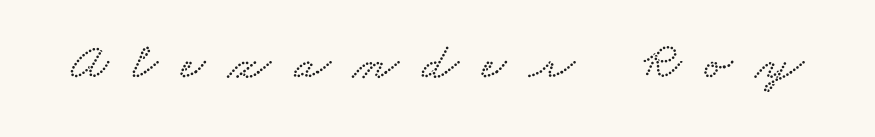
The image shows 52 px wide type; set unusually wide letter spacing (+0.45 em), not underlined; low stroke contrast and a small x-height.
